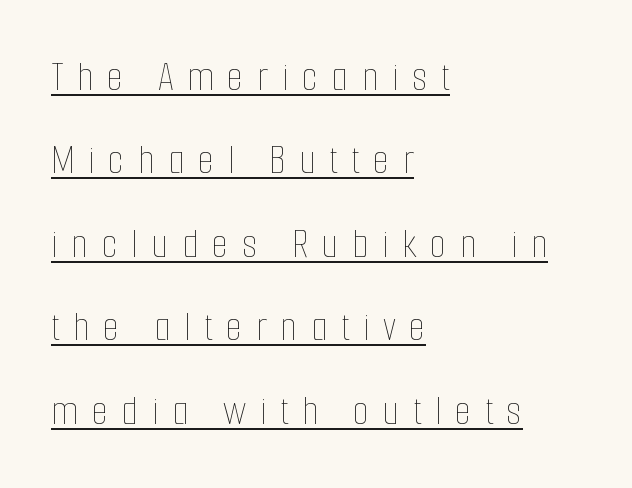
Q: Is the text bold? A: No.
Q: Is the text italic (slanted)? A: No, it is upright.
Q: Is the text underlined? A: Yes.
Q: How is the paragraph aligned? A: Left-aligned.
Q: Is the spacing between letters normal or unusually wide? A: Unusually wide.
Q: Is the spacing between lines tight, normal or loose? A: Loose.
Q: Width (condensed, normal, or wide)? A: Condensed.
Q: Stroke contrast? A: Low.
Q: x-height? A: Medium.
Q: Monospaced? A: No.
